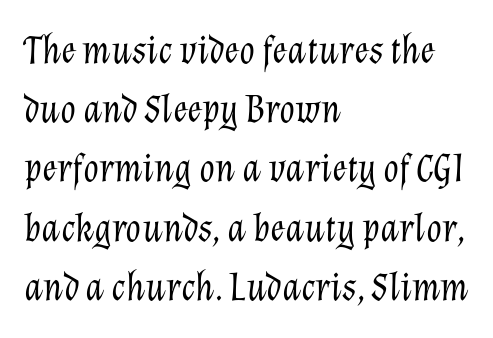
Unmarked baselines from the first word to the last. Whoever set this chose a conventional vertical rhythm. Standard letterfit; no display-style spreading of the glyphs. The lettering tilts uniformly, giving the passage an italic look.
